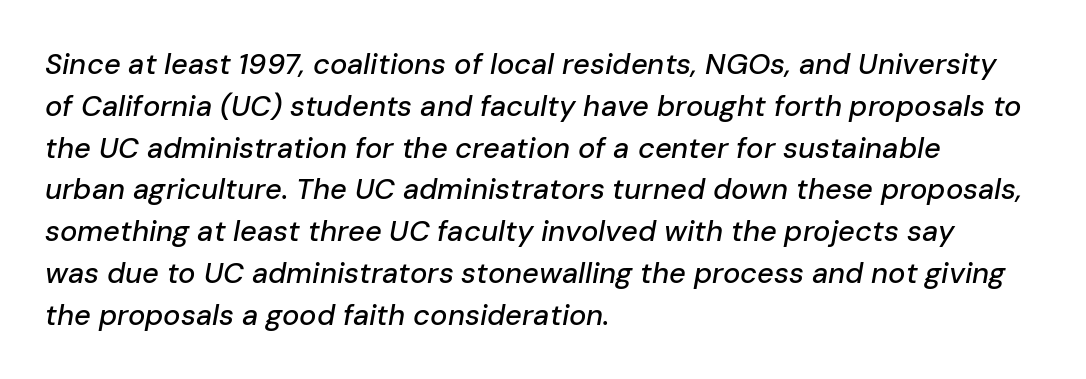
Normally led — the rows are evenly, conventionally spaced. Check the space under the baseline: it is left empty. The rendering uses natural spacing where letterforms have individual widths. Tall strokes in this sample are angled rather than plumb. Observe the ordinary spacing: letters are neighbours, not strangers. Each line starts at the same left margin while the right side varies.
